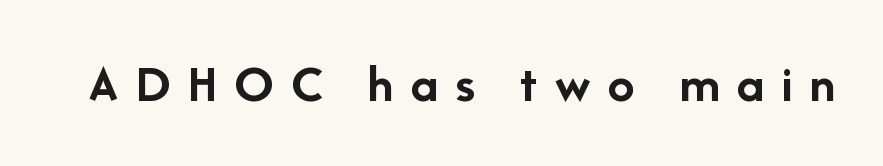
{"serif": "no", "italic": "no", "bold": "yes", "weight": "semibold", "width": "normal", "stroke_contrast": "low", "x_height": "medium", "monospaced": "no", "underline": "no", "letter_spacing": "wide", "letter_spacing_em": 0.31, "glyph_px": 54}
